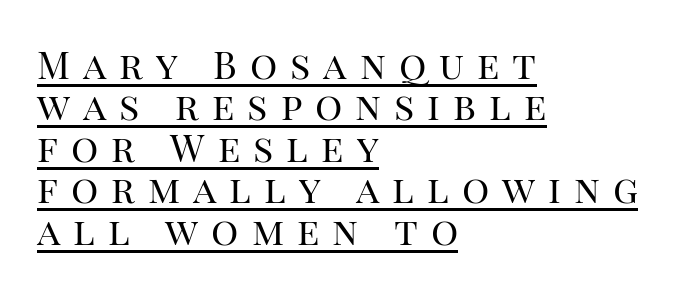
{"serif": "yes", "italic": "no", "bold": "no", "weight": "regular", "width": "normal", "stroke_contrast": "high", "x_height": "large", "monospaced": "no", "underline": "yes", "align": "left", "line_spacing": "tight", "line_spacing_ratio": 1.09, "letter_spacing": "wide", "letter_spacing_em": 0.34, "glyph_px": 38}
